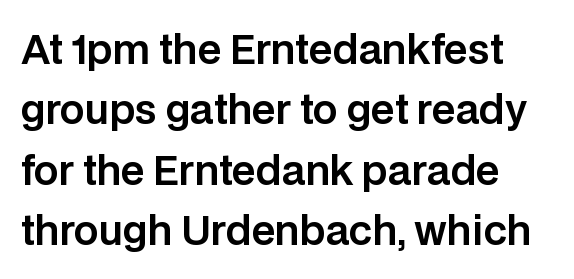
The image shows 39 px sans-serif type, upright; set normal line spacing (1.55x), normal letter spacing, not underlined; low stroke contrast and a large x-height.
